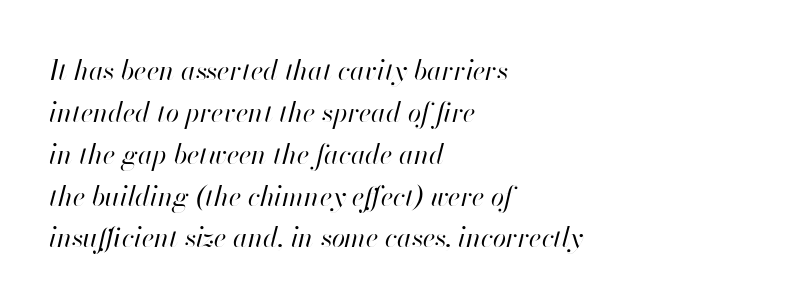
Students, observe: this is what conventionally led text looks like. The specimen reads as italic at a glance. Words float on clear page, feet unadorned. This rendering uses left alignment, leaving the right contour irregular. You could call the tracking neutral — neither tight nor loose.
